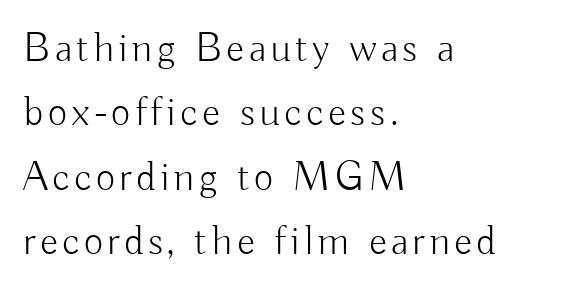
Q: Is the text bold? A: No.
Q: Is the text italic (slanted)? A: No, it is upright.
Q: Is the typeface a serif or a sans-serif typeface? A: Sans-serif.
Q: Is the text underlined? A: No.
Q: How is the paragraph aligned? A: Left-aligned.
Q: Is the spacing between lines tight, normal or loose? A: Normal.
Q: Width (condensed, normal, or wide)? A: Normal.
Q: Stroke contrast? A: Low.
Q: x-height? A: Small.
Q: Monospaced? A: No.
